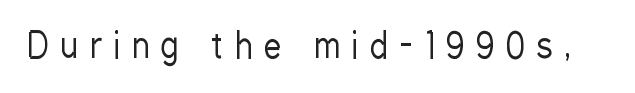
{"serif": "no", "italic": "no", "bold": "no", "weight": "regular", "width": "condensed", "stroke_contrast": "low", "x_height": "medium", "monospaced": "no", "underline": "no", "letter_spacing": "wide", "letter_spacing_em": 0.36, "glyph_px": 34}
